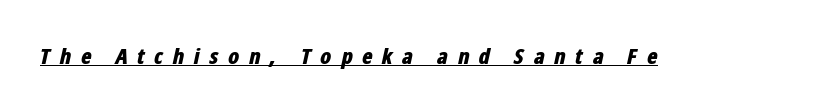
Q: Is the text bold? A: Yes.
Q: Is the text italic (slanted)? A: Yes, it leans right by about 12 degrees.
Q: Is the text underlined? A: Yes.
Q: Is the spacing between letters normal or unusually wide? A: Unusually wide.
